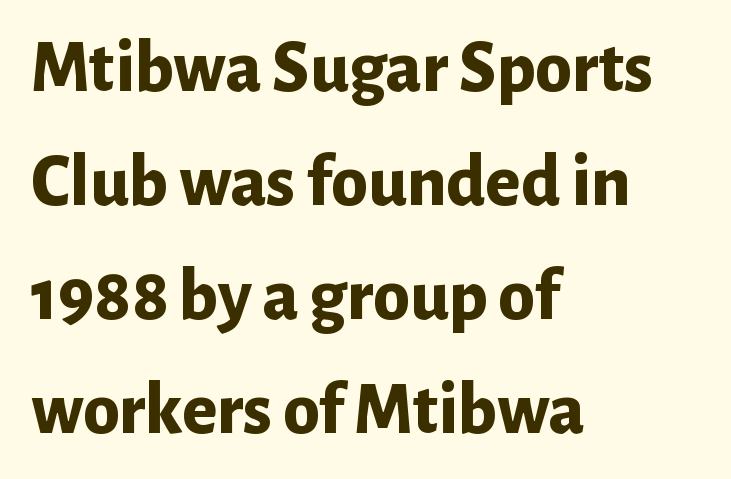
{"serif": "no", "italic": "no", "bold": "yes", "weight": "bold", "width": "normal", "stroke_contrast": "low", "x_height": "medium", "monospaced": "no", "underline": "no", "align": "left", "line_spacing": "normal", "line_spacing_ratio": 1.54, "letter_spacing": "normal", "letter_spacing_em": 0.0, "glyph_px": 74}
